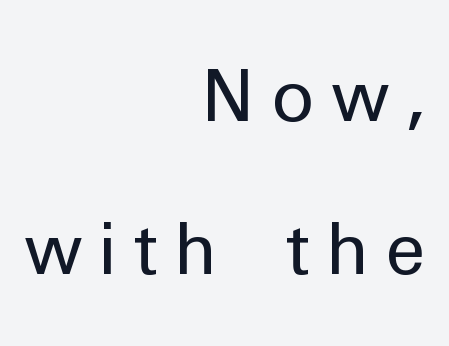
{"serif": "no", "italic": "no", "bold": "no", "weight": "regular", "width": "normal", "stroke_contrast": "low", "x_height": "medium", "monospaced": "no", "underline": "no", "align": "right", "line_spacing": "loose", "line_spacing_ratio": 2.12, "letter_spacing": "wide", "letter_spacing_em": 0.22, "glyph_px": 72}
